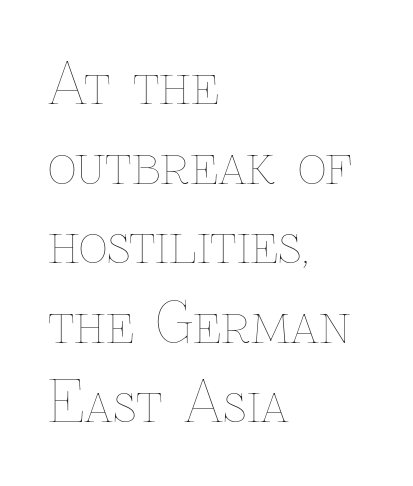
The image shows 56 px thin type, upright; set left-aligned, normal line spacing (1.42x), normal letter spacing, not underlined; low stroke contrast and a medium x-height.
